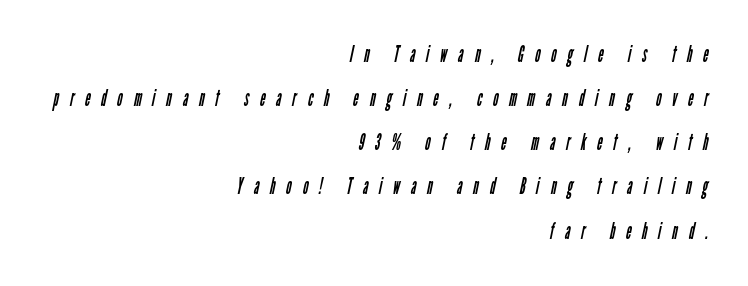
Is there much room between lines? Yes — plenty of vertical air separates them. One-word summary of the alignment: right. Glyph-to-glyph distance is far greater than everyday printed text. The specimen omits any rule beneath the text block's lines.
